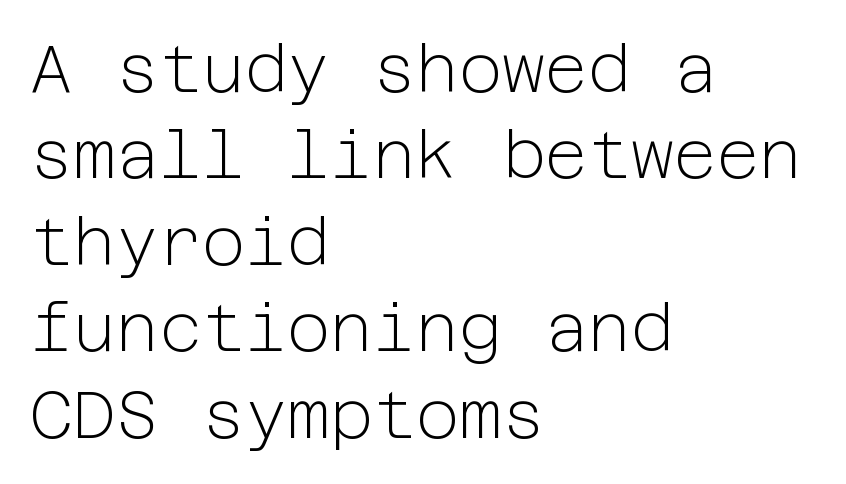
Posture: vertical. The specimen omits any rule beneath the text block's lines. Nope, no serifs anywhere on these letters. Weight: in the light-to-regular range.
